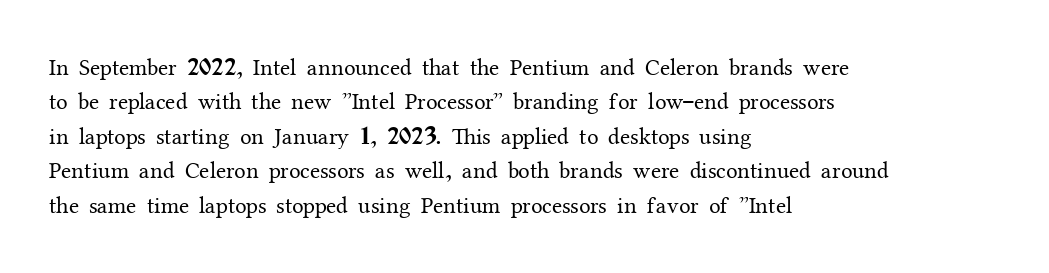
The image shows 23 px text type, upright; set left-aligned, normal line spacing (1.5x), normal letter spacing, not underlined.
